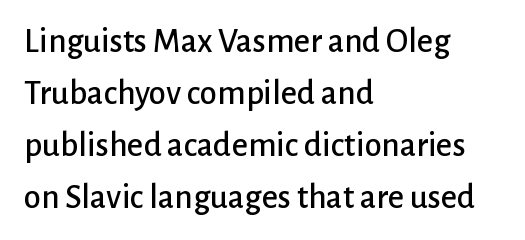
{"serif": "no", "italic": "no", "width": "normal", "stroke_contrast": "low", "x_height": "medium", "monospaced": "no", "underline": "no", "align": "left", "line_spacing": "normal", "line_spacing_ratio": 1.49, "letter_spacing": "normal", "letter_spacing_em": 0.0, "glyph_px": 35}
